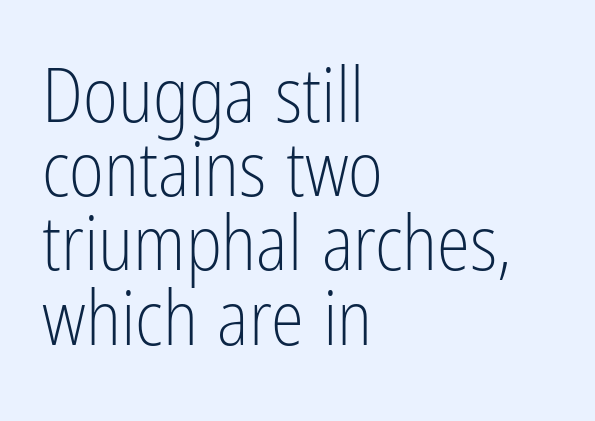
The image shows 75 px light, condensed sans-serif type, upright; set left-aligned, tight line spacing (0.99x), normal letter spacing, not underlined; low stroke contrast and a medium x-height.
